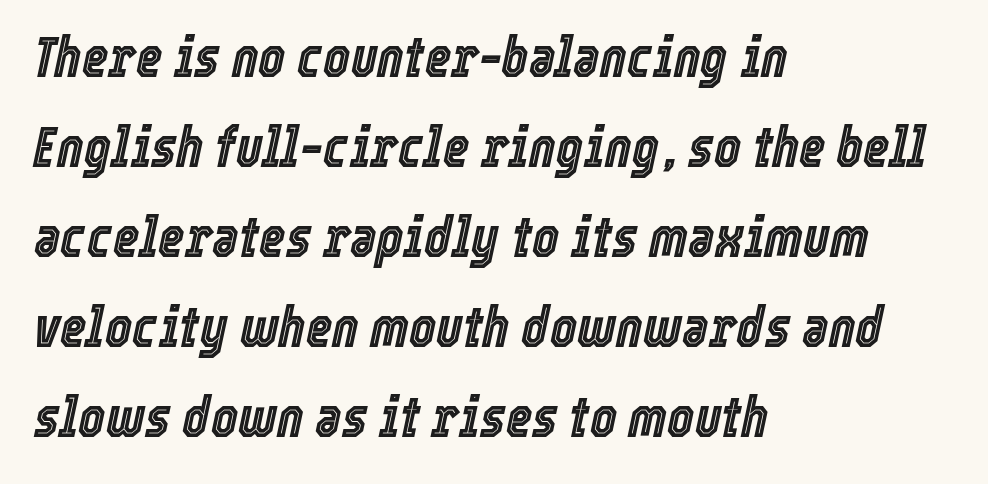
Q: Is the text italic (slanted)? A: Yes, it leans right by about 12 degrees.
Q: Is the text underlined? A: No.
Q: How is the paragraph aligned? A: Left-aligned.
Q: Is the spacing between letters normal or unusually wide? A: Normal.
Q: Is the spacing between lines tight, normal or loose? A: Normal.
Q: Width (condensed, normal, or wide)? A: Condensed.
Q: x-height? A: Medium.
Q: Monospaced? A: No.
